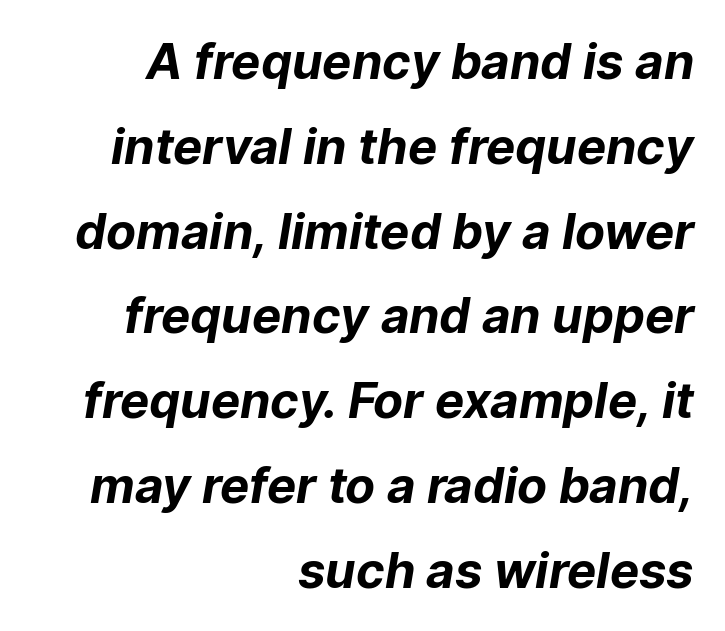
Q: Is the text bold? A: Yes.
Q: Is the typeface a serif or a sans-serif typeface? A: Sans-serif.
Q: Is the text underlined? A: No.
Q: How is the paragraph aligned? A: Right-aligned.
Q: Is the spacing between letters normal or unusually wide? A: Normal.
Q: Width (condensed, normal, or wide)? A: Normal.
Q: Stroke contrast? A: Low.
Q: x-height? A: Medium.
Q: Monospaced? A: No.
